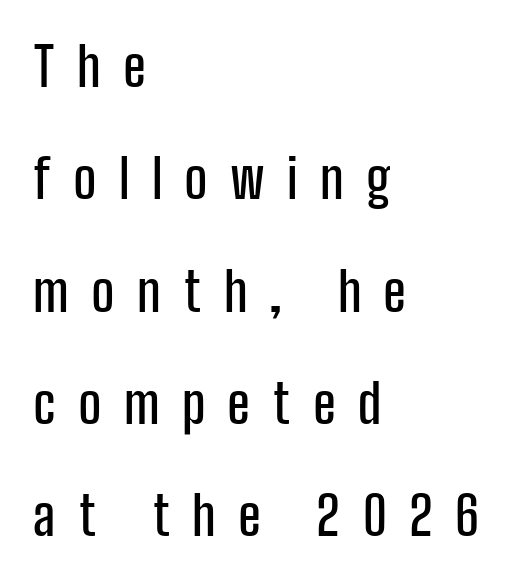
The image shows 54 px condensed sans-serif type, upright; set left-aligned, loose line spacing (2.08x), unusually wide letter spacing (+0.41 em), not underlined; low stroke contrast and a medium x-height.
